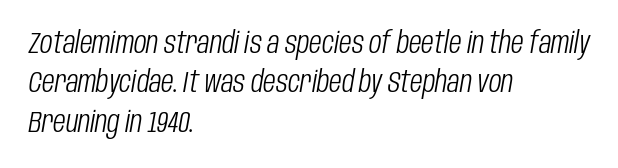
The foot of each line stays bare and open. Character widths vary here, with narrow letters taking less room than wide ones. Is the block centered? No — it sits flush against the left margin. Students, note that the glyphs here touch the page at normal intervals.
